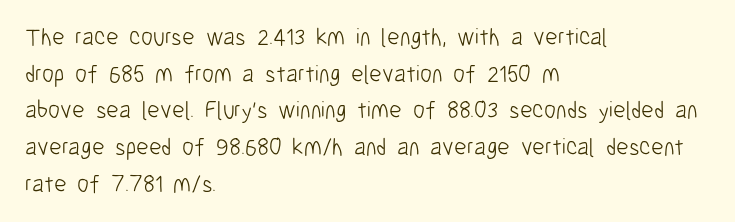
The image shows 24 px text type, upright; set left-aligned, normal line spacing (1.53x), normal letter spacing, not underlined.
